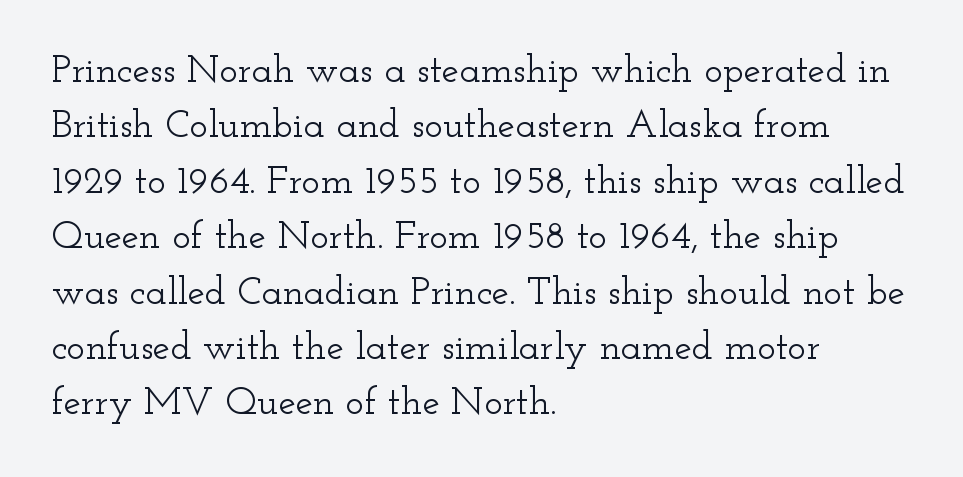
Descenders are the only things crossing below the line. Line spacing here is normal. The letters advance in unequal steps, a hallmark of proportional type. Notice how the passage keeps a crisp vertical edge on the left only.
